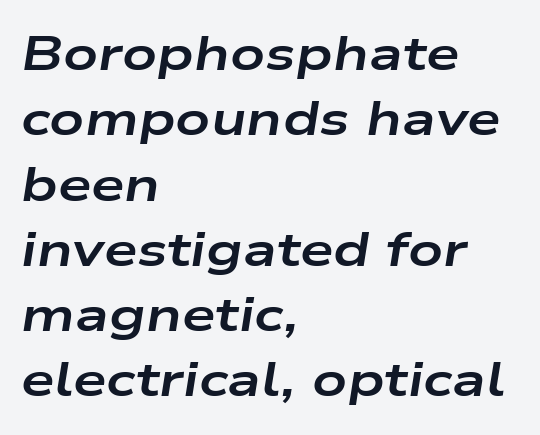
{"italic": "yes", "lean": "right", "slant_degrees": 9, "bold": "yes", "weight": "bold", "width": "wide", "stroke_contrast": "low", "x_height": "medium", "monospaced": "no", "underline": "no", "align": "left", "line_spacing": "normal", "line_spacing_ratio": 1.36, "letter_spacing": "normal", "letter_spacing_em": 0.0, "glyph_px": 48}
